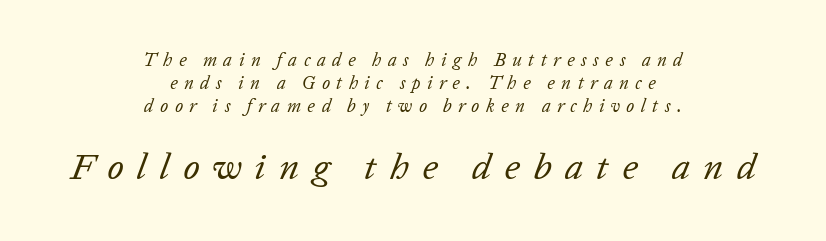
Check the space under the baseline: it is left empty. Caption: face not bold, strokes unweighted. These lines are centered, leaving both edges ragged. Leading: standard. Is the type slanted? Yes — the strokes lean at a clear angle.
